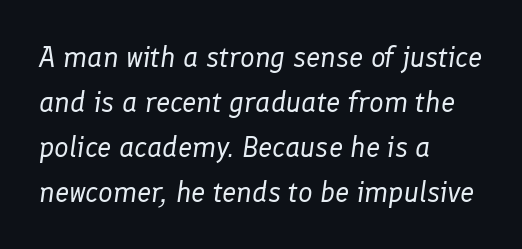
Yep, that's italic — everything's leaning. The letters sit at their default tracking, neither squeezed nor spread. Looks like regular typesetting: each glyph gets only the width it needs. Descender tails drop into unmarked territory.
